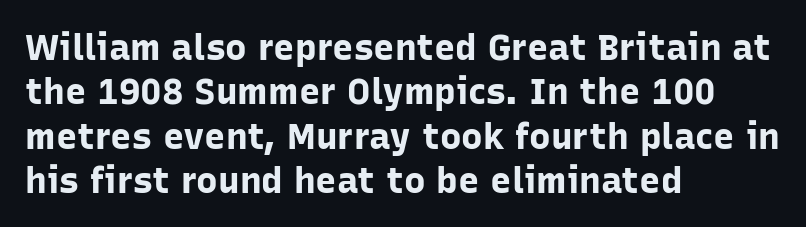
Posture: straight, roman, zero tilt. The strip under each line holds only bare page. The face used here is proportionally spaced, like ordinary book or web type. How are the letters spaced? Ordinarily, with no added tracking. Examine the stroke ends and you'll find no serifs. This sample is left-justified, so line endings fall wherever the words run out.
